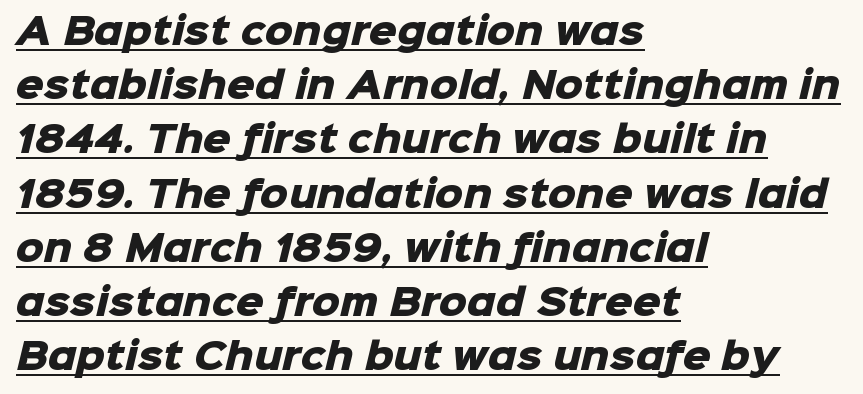
{"serif": "no", "bold": "yes", "weight": "heavy", "width": "normal", "stroke_contrast": "low", "x_height": "medium", "monospaced": "no", "underline": "yes", "align": "left", "line_spacing": "normal", "line_spacing_ratio": 1.55, "letter_spacing": "normal", "letter_spacing_em": 0.0, "glyph_px": 35}
